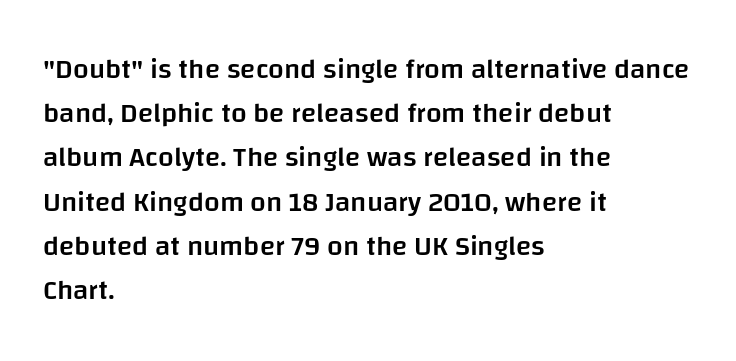
The face used here is a semibold: visibly heavier than regular, lighter than bold. The letters stand upright; this is a roman face. The font family rendered here belongs to the sans-serif group. Evenly set lines give the paragraph a standard silhouette. The passage is arranged the way most books set body copy — flush left.
